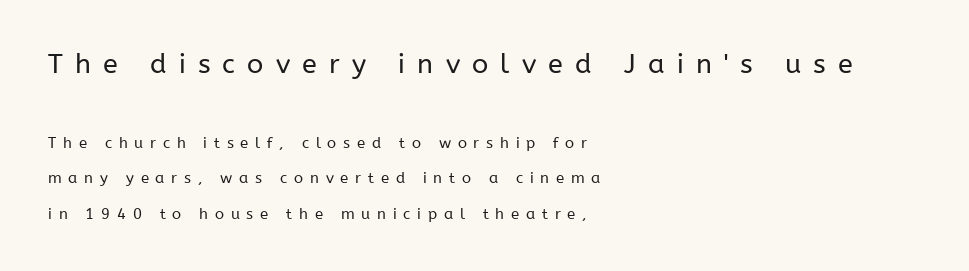
The image shows 27 px text type, upright; set left-aligned, loose line spacing (2.37x), unusually wide letter spacing (+0.45 em), not underlined; the first (top) block is 1.8x larger.
